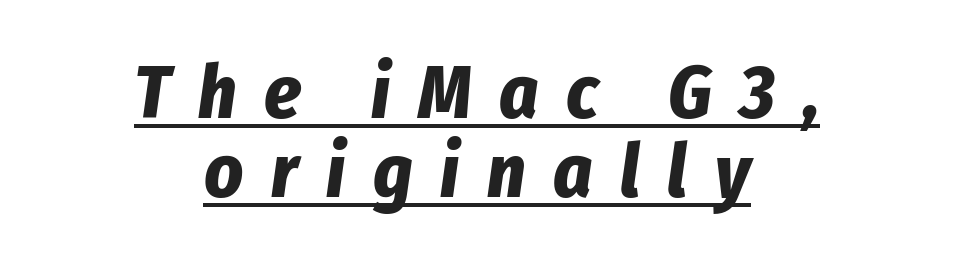
The image shows 75 px bold, condensed type, italic (leaning right); set centered, tight line spacing (1.05x), unusually wide letter spacing (+0.37 em), underlined; low stroke contrast and a medium x-height.
